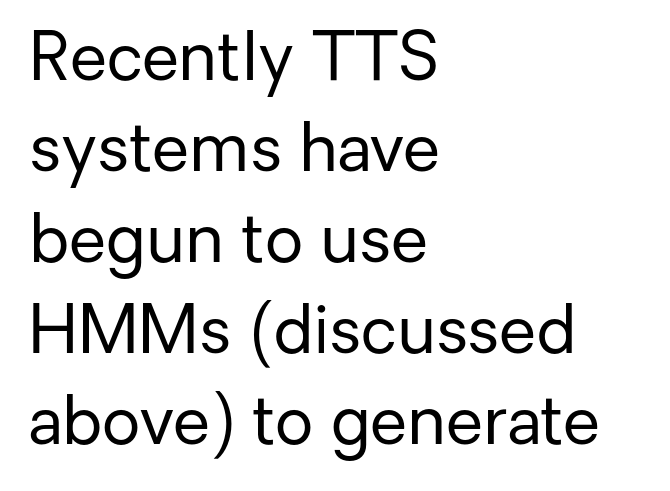
{"serif": "no", "italic": "no", "bold": "no", "weight": "regular", "width": "normal", "stroke_contrast": "low", "x_height": "medium", "monospaced": "no", "underline": "no", "align": "left", "line_spacing": "normal", "line_spacing_ratio": 1.36, "letter_spacing": "normal", "letter_spacing_em": 0.0, "glyph_px": 67}
